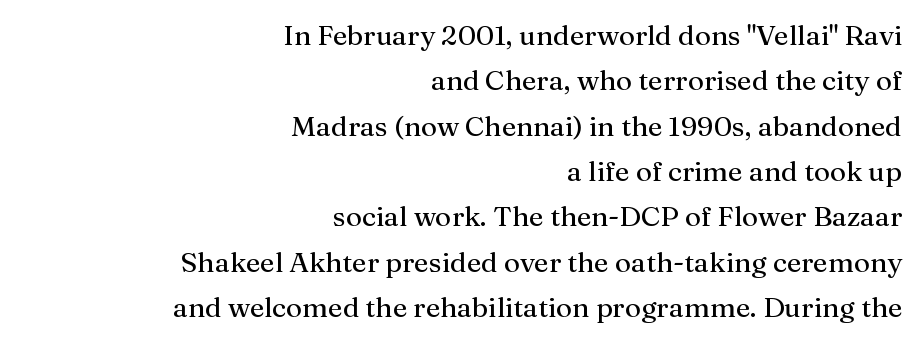
Weight: in the light-to-regular range. The letters advance in unequal steps, a hallmark of proportional type. You can tell from the footed stems that serif type was used. Quick note: interline space is typical. How are the letters spaced? Ordinarily, with no added tracking. The letters stand upright; this is a roman face.
